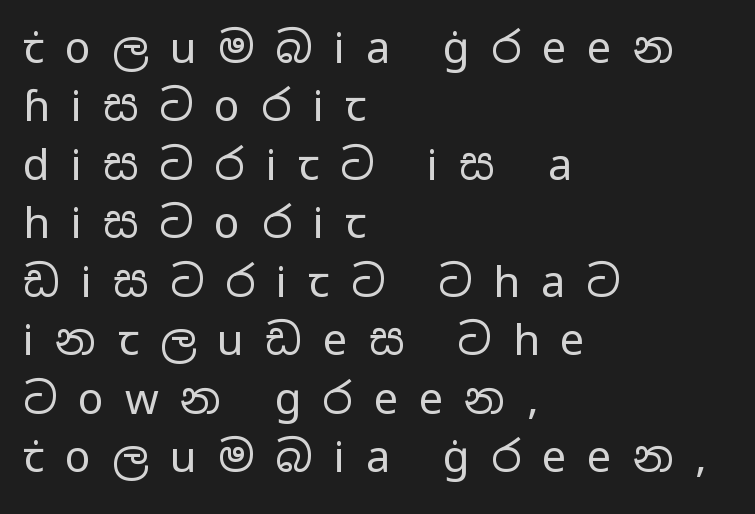
The image shows 43 px regular-weight, wide sans-serif type, upright; set left-aligned, normal line spacing (1.36x), unusually wide letter spacing (+0.49 em), not underlined; low stroke contrast and a medium x-height.
